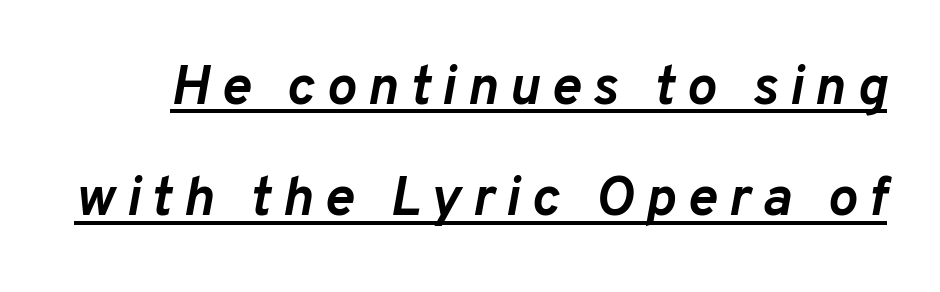
The image shows 56 px semibold type, italic (leaning right); set loose line spacing (1.99x), unusually wide letter spacing (+0.2 em), underlined; low stroke contrast and a medium x-height.
